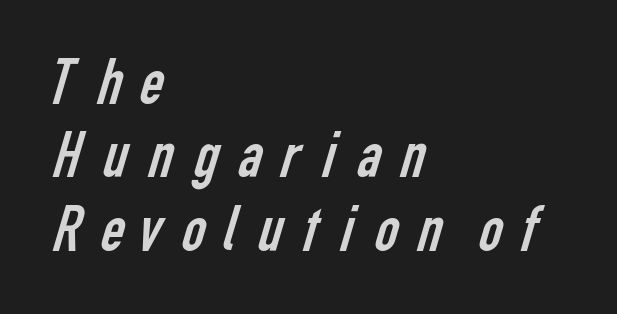
Stroke mass is kept to a normal reading level or below. Character widths vary here, with narrow letters taking less room than wide ones. Every row of glyphs begins at an identical x-position on the left. These lines huddle together more closely than default settings would place them.
